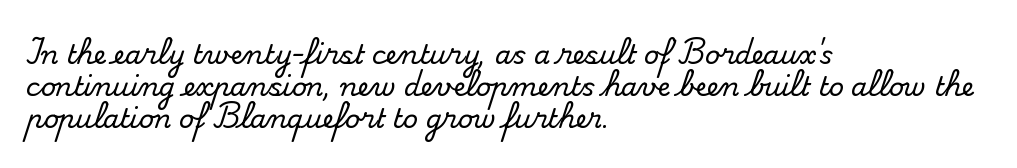
Q: Is the text italic (slanted)? A: Yes.
Q: Is the text underlined? A: No.
Q: How is the paragraph aligned? A: Left-aligned.
Q: Is the spacing between letters normal or unusually wide? A: Normal.
